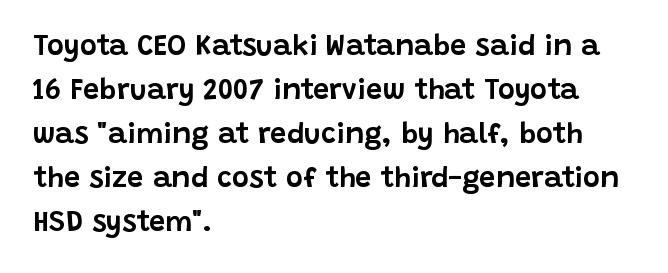
The image shows 29 px sans-serif type, upright; set left-aligned, normal line spacing (1.52x), normal letter spacing, not underlined; low stroke contrast and a large x-height.
